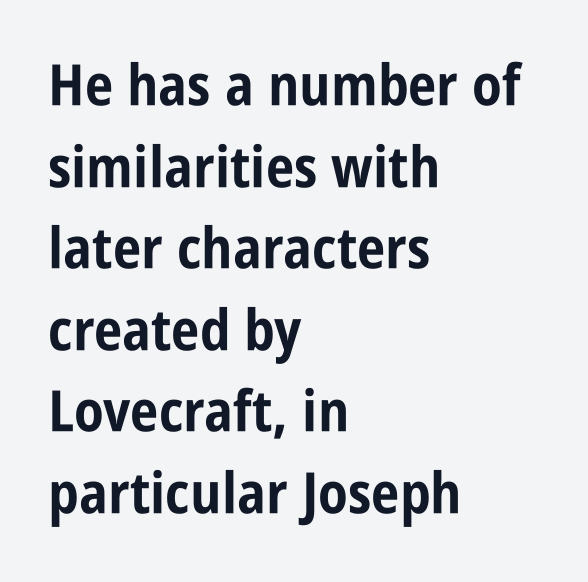
Unmarked baselines from the first word to the last. Varying glyph widths throughout — classic text-font behaviour. The passage is arranged the way most books set body copy — flush left. The face used here is a sans, in the tradition of grotesques and geometrics. Summary of vertical rhythm: regular, with standard interline spacing. This is heavy type, rendered in bold.
